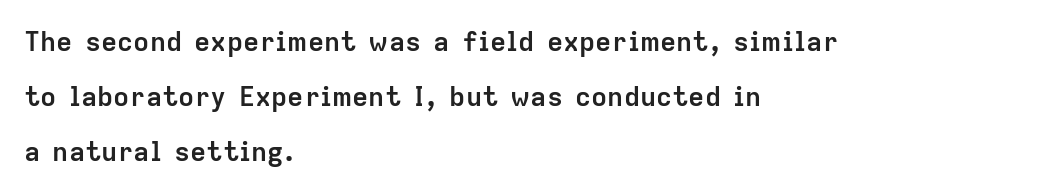
{"italic": "no", "bold": "yes", "underline": "no", "align": "left", "line_spacing": "loose", "line_spacing_ratio": 2.03, "letter_spacing": "normal", "letter_spacing_em": 0.0, "glyph_px": 27}
